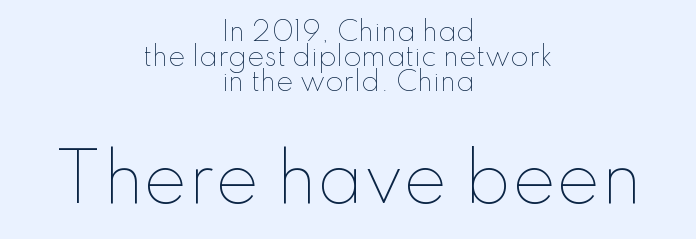
The image shows 66 px thin type, upright; set centered, tight line spacing (0.96x), normal letter spacing, not underlined; the second (bottom) block is 2.54x larger; low stroke contrast and a small x-height.
